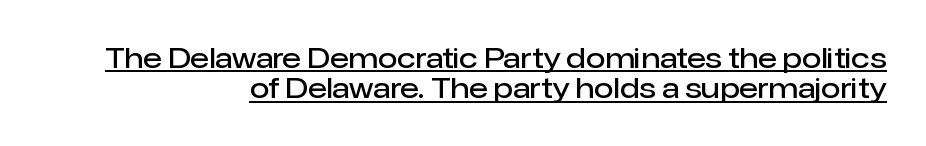
{"serif": "no", "italic": "no", "bold": "semi", "weight": "semibold", "width": "normal", "stroke_contrast": "low", "x_height": "medium", "monospaced": "no", "underline": "yes", "align": "right", "line_spacing": "tight", "line_spacing_ratio": 1.08, "letter_spacing": "normal", "letter_spacing_em": 0.0, "glyph_px": 28}
